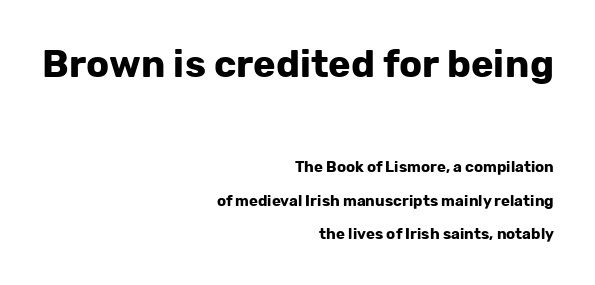
In terms of letterspacing, this is plain default setting. The rendering uses natural spacing where letterforms have individual widths. The face used here has the dense, thick strokes of a bold. The letters stand straight up with perfectly vertical stems. Airy leading.
